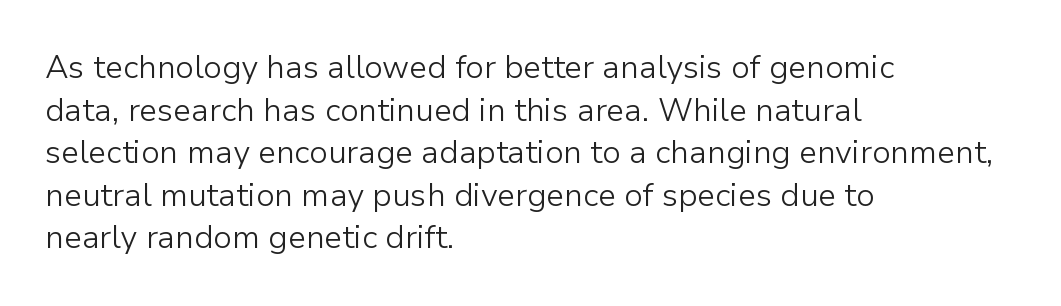
The image shows 32 px light sans-serif type, upright; set left-aligned, normal line spacing (1.33x), normal letter spacing, not underlined; low stroke contrast and a medium x-height.
